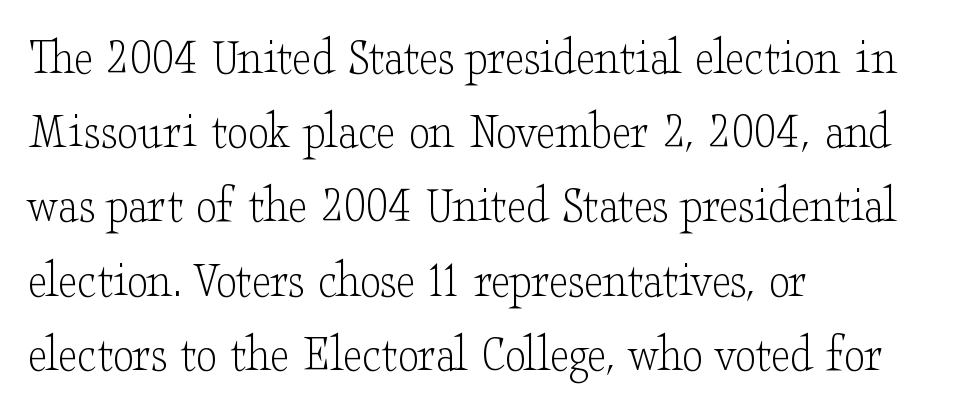
The image shows 53 px light, wide serif type, upright; set left-aligned, normal line spacing (1.4x), normal letter spacing, not underlined; low stroke contrast and a small x-height.
